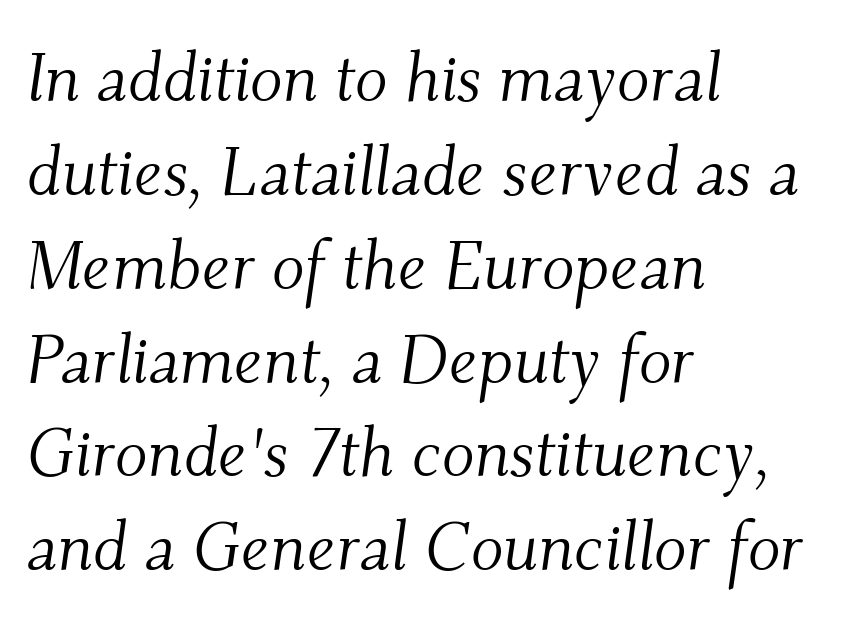
Is the letter spacing exaggerated? No — it looks like the ordinary default. Italic: yes, the glyphs are oblique. Evenly set lines give the paragraph a standard silhouette. The paragraph has a hard left edge and a soft right edge. Is this a sans? No — the strokes have serifs. The face used here is proportionally spaced, like ordinary book or web type.
